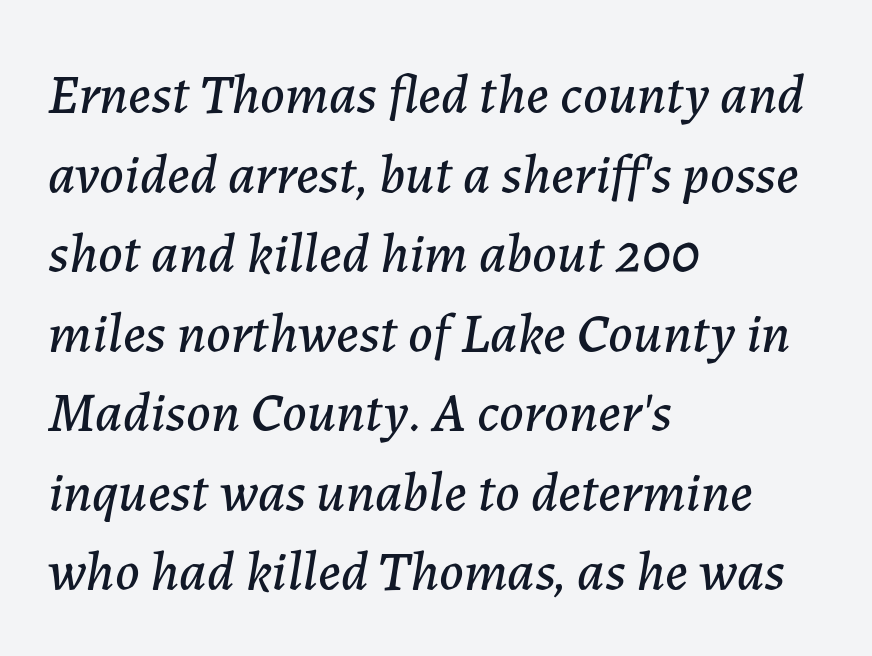
The paragraph has a hard left edge and a soft right edge. The letters advance in unequal steps, a hallmark of proportional type. The typography opts for an oblique posture over an upright one. Type without underlining.
